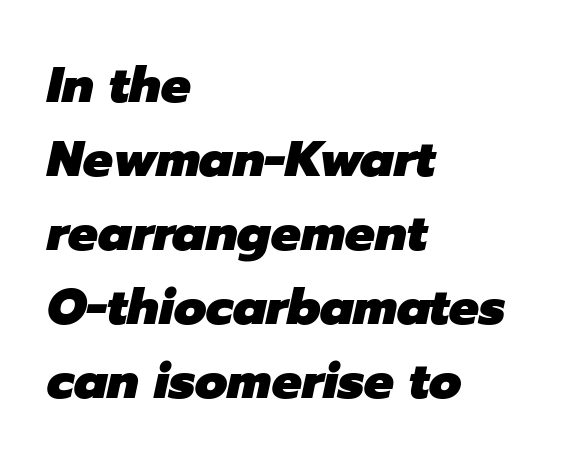
Q: Is the text bold? A: Yes.
Q: Is the text italic (slanted)? A: Yes, it leans right by about 12 degrees.
Q: Is the text underlined? A: No.
Q: How is the paragraph aligned? A: Left-aligned.
Q: Is the spacing between letters normal or unusually wide? A: Normal.
Q: Is the spacing between lines tight, normal or loose? A: Normal.
Q: Width (condensed, normal, or wide)? A: Normal.
Q: Stroke contrast? A: Low.
Q: x-height? A: Medium.
Q: Monospaced? A: No.
